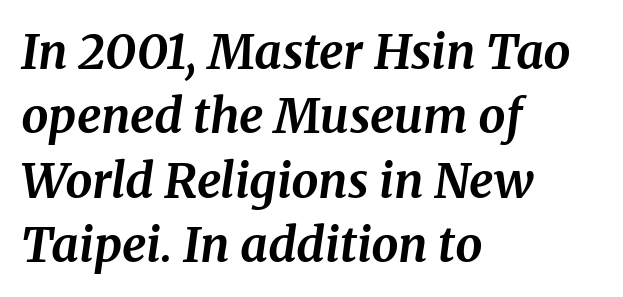
The image shows 48 px bold serif type, italic (leaning right); set left-aligned, normal line spacing (1.34x), normal letter spacing, not underlined; medium stroke contrast and a medium x-height.
